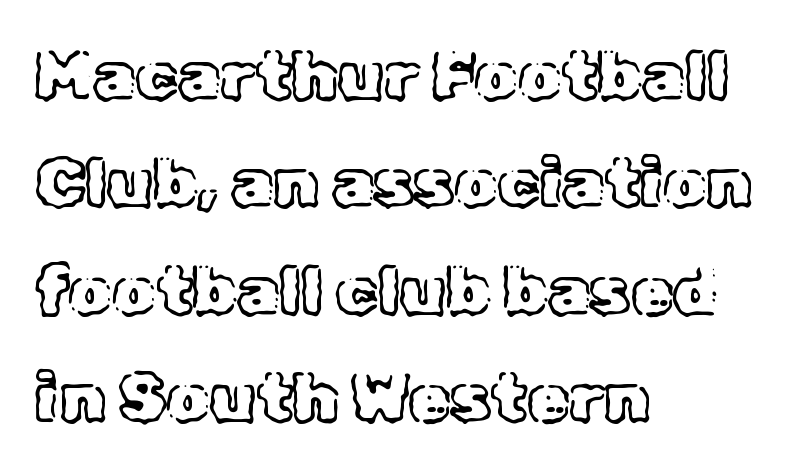
Q: Is the text italic (slanted)? A: No, it is upright.
Q: Is the text underlined? A: No.
Q: How is the paragraph aligned? A: Left-aligned.
Q: Is the spacing between letters normal or unusually wide? A: Normal.
Q: Is the spacing between lines tight, normal or loose? A: Normal.
Q: Width (condensed, normal, or wide)? A: Normal.
Q: x-height? A: Medium.
Q: Monospaced? A: No.
